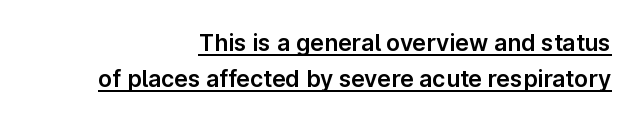
{"italic": "no", "underline": "yes", "align": "right", "line_spacing": "normal", "line_spacing_ratio": 1.57, "letter_spacing": "normal", "letter_spacing_em": 0.0, "glyph_px": 23}
